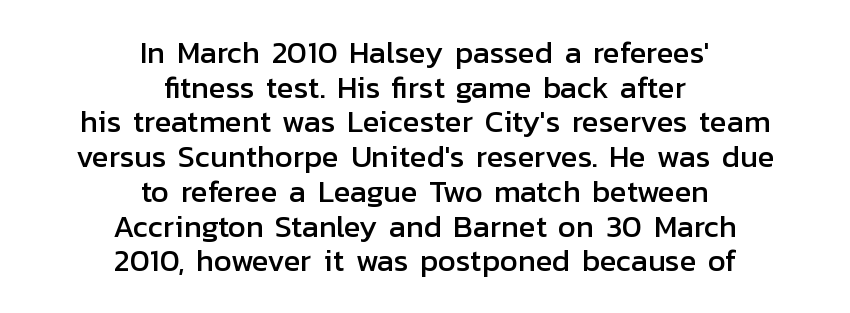
{"serif": "no", "italic": "no", "width": "normal", "stroke_contrast": "low", "x_height": "medium", "monospaced": "no", "underline": "no", "align": "center", "line_spacing": "tight", "line_spacing_ratio": 1.12, "letter_spacing": "normal", "letter_spacing_em": 0.0, "glyph_px": 31}
